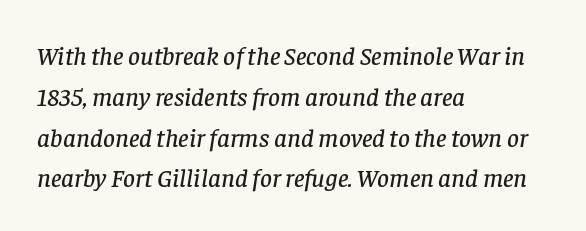
{"italic": "yes", "lean": "right", "slant_degrees": 8, "underline": "no", "align": "left", "line_spacing": "normal", "line_spacing_ratio": 1.57, "letter_spacing": "normal", "letter_spacing_em": 0.0, "glyph_px": 26}
